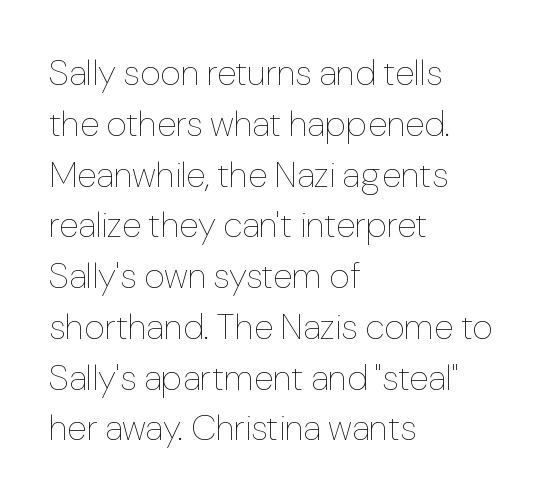
{"italic": "no", "bold": "no", "weight": "thin", "width": "normal", "stroke_contrast": "low", "x_height": "medium", "monospaced": "no", "underline": "no", "align": "left", "line_spacing": "normal", "line_spacing_ratio": 1.41, "letter_spacing": "normal", "letter_spacing_em": 0.0, "glyph_px": 36}
